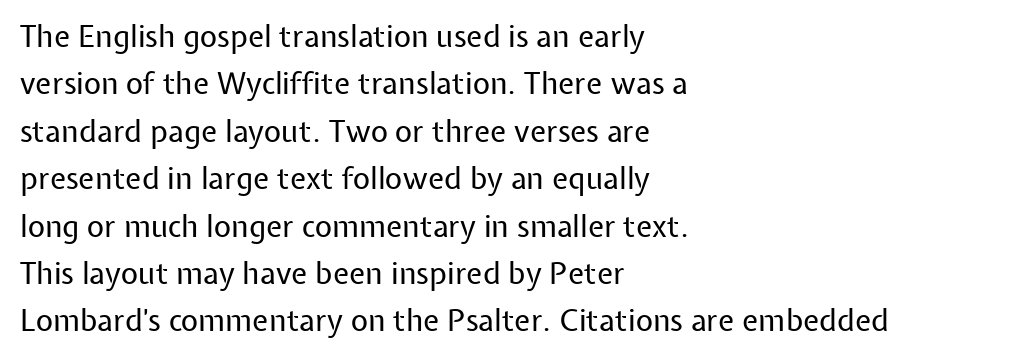
The gaps between neighbouring characters are ordinary and unremarkable. This sample is left-justified, so line endings fall wherever the words run out. Does the type have serifs? No, each stem ends abruptly. Honestly, there is no underline to notice here at all. No heavy texture on the line: the type isn't bold.
